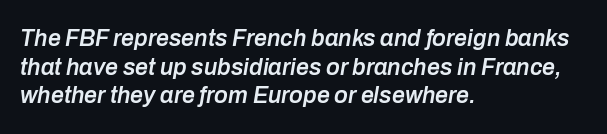
{"italic": "yes", "lean": "right", "slant_degrees": 10, "bold": "semi", "underline": "no", "align": "left", "line_spacing": "normal", "line_spacing_ratio": 1.25, "letter_spacing": "normal", "letter_spacing_em": 0.0, "glyph_px": 23}
